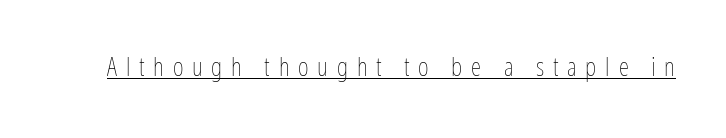
This is roman type, the default non-slanted kind. Unbolded letterforms with no extra heft. The glyphs are accompanied by a horizontal stroke just below them. The gaps between neighbouring characters are conspicuously large.
